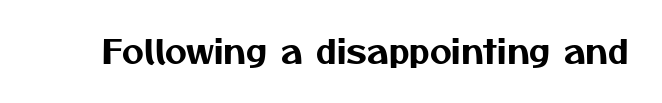
Q: Is the typeface a serif or a sans-serif typeface? A: Sans-serif.
Q: Is the text underlined? A: No.
Q: Is the spacing between letters normal or unusually wide? A: Normal.
Q: Width (condensed, normal, or wide)? A: Normal.
Q: Stroke contrast? A: Medium.
Q: x-height? A: Medium.
Q: Monospaced? A: No.
